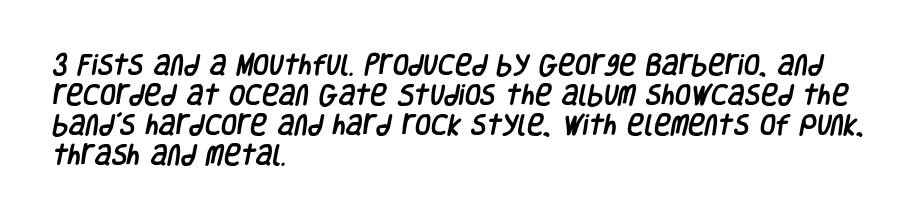
Q: Is the text underlined? A: No.
Q: How is the paragraph aligned? A: Left-aligned.
Q: Is the spacing between letters normal or unusually wide? A: Normal.
Q: Is the spacing between lines tight, normal or loose? A: Normal.
